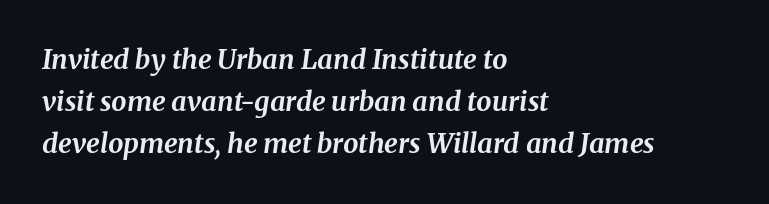
{"italic": "yes", "lean": "right", "slant_degrees": 8, "bold": "yes", "underline": "no", "align": "left", "line_spacing": "normal", "line_spacing_ratio": 1.56, "letter_spacing": "normal", "letter_spacing_em": 0.0, "glyph_px": 27}
